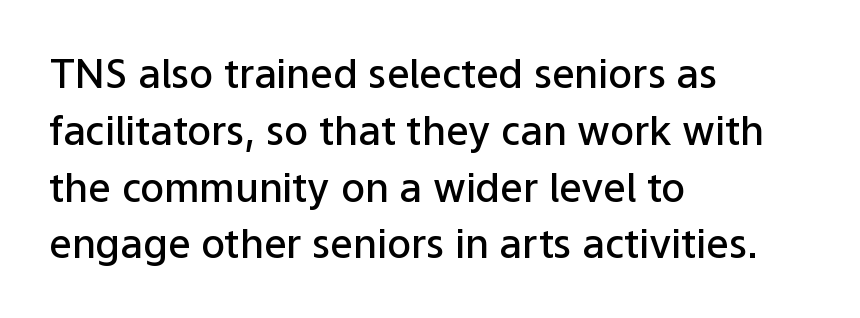
The image shows 40 px semibold sans-serif type, upright; set left-aligned, normal line spacing (1.42x), normal letter spacing, not underlined; low stroke contrast and a medium x-height.
